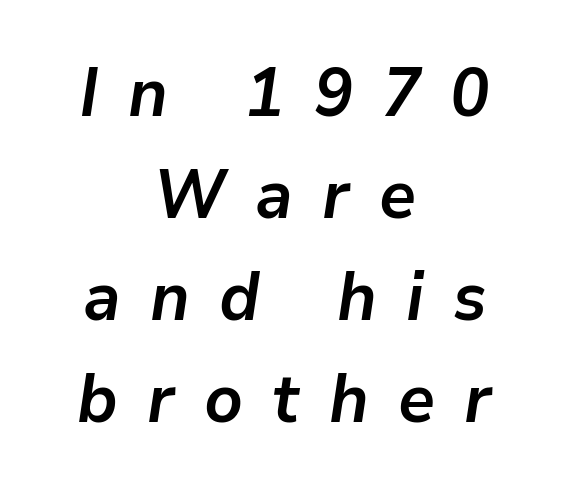
Q: Is the text bold? A: Yes.
Q: Is the text italic (slanted)? A: Yes, it leans right by about 9 degrees.
Q: Is the text underlined? A: No.
Q: How is the paragraph aligned? A: Centered.
Q: Is the spacing between letters normal or unusually wide? A: Unusually wide.
Q: Is the spacing between lines tight, normal or loose? A: Normal.
Q: Width (condensed, normal, or wide)? A: Normal.
Q: Stroke contrast? A: Low.
Q: x-height? A: Medium.
Q: Monospaced? A: No.
